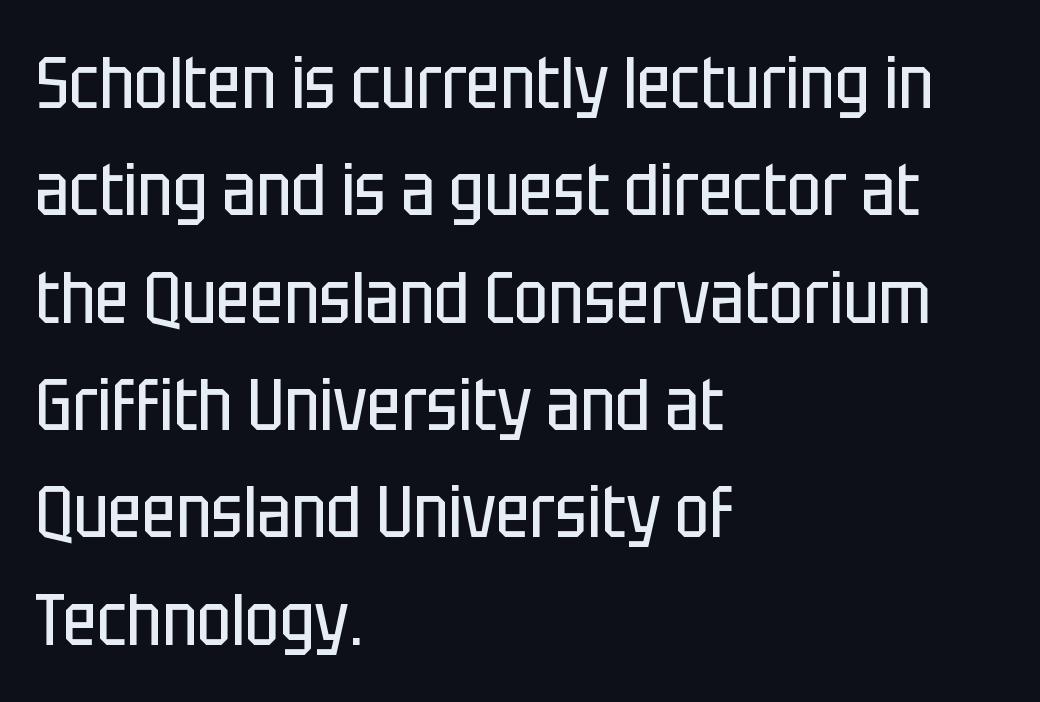
The image shows 73 px regular-weight, condensed sans-serif type, upright; set left-aligned, normal line spacing (1.47x), normal letter spacing, not underlined; low stroke contrast and a large x-height.
